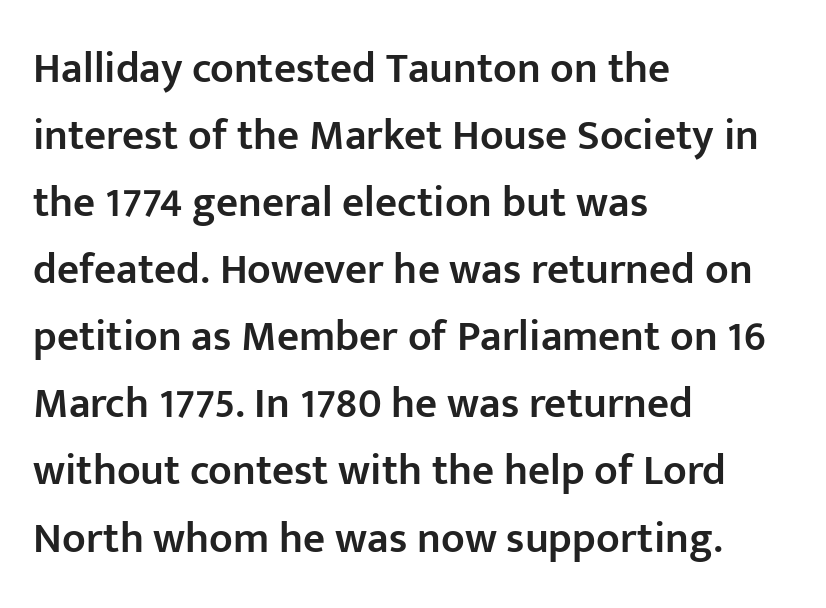
I'd describe the lettering as semibold — firm but not a full bold. Tracking here is standard; glyphs follow each other at the usual distance. The typography opts for an upright posture over an oblique one. A bare baseline throughout the passage.
